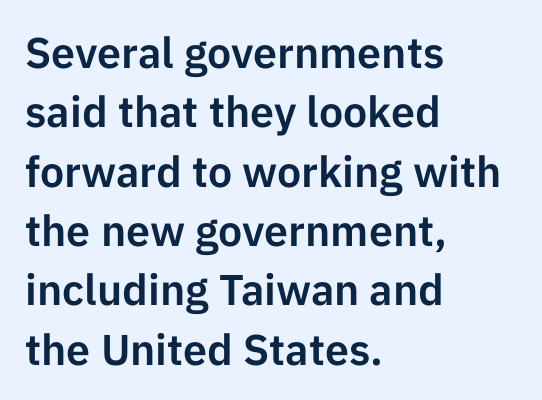
Q: Is the text italic (slanted)? A: No, it is upright.
Q: Is the typeface a serif or a sans-serif typeface? A: Sans-serif.
Q: Is the text underlined? A: No.
Q: How is the paragraph aligned? A: Left-aligned.
Q: Is the spacing between letters normal or unusually wide? A: Normal.
Q: Is the spacing between lines tight, normal or loose? A: Normal.
Q: Width (condensed, normal, or wide)? A: Normal.
Q: Stroke contrast? A: Low.
Q: x-height? A: Medium.
Q: Monospaced? A: No.
